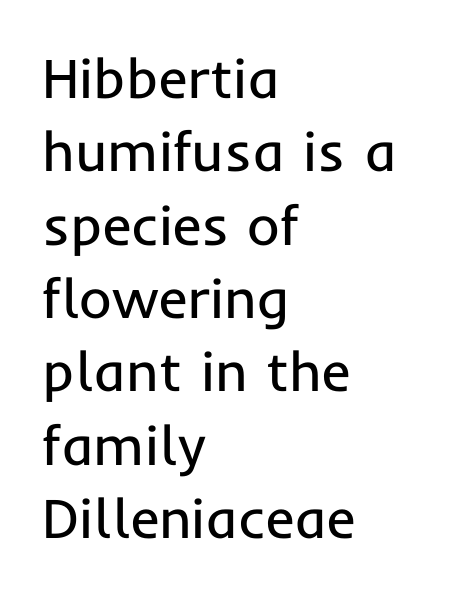
{"serif": "no", "italic": "no", "bold": "no", "weight": "regular", "width": "normal", "stroke_contrast": "low", "x_height": "medium", "monospaced": "no", "underline": "no", "align": "left", "line_spacing": "normal", "line_spacing_ratio": 1.31, "letter_spacing": "normal", "letter_spacing_em": 0.0, "glyph_px": 56}
